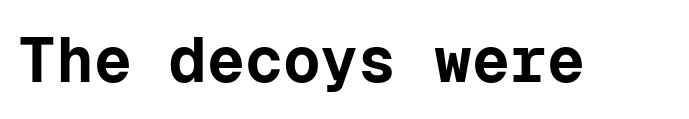
Q: Is the text bold? A: Yes.
Q: Is the text italic (slanted)? A: No, it is upright.
Q: Is the typeface a serif or a sans-serif typeface? A: Sans-serif.
Q: Is the text underlined? A: No.
Q: Is the spacing between letters normal or unusually wide? A: Normal.
Q: Width (condensed, normal, or wide)? A: Normal.
Q: Stroke contrast? A: Low.
Q: x-height? A: Medium.
Q: Monospaced? A: Yes.
